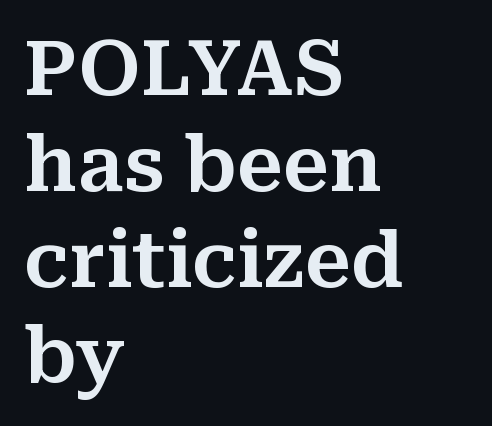
Line beginnings align vertically; line endings do not. A roman cut, with each character standing at attention. These lines are composed in type with serifs. Notice how descenders clear the ascenders below comfortably — that's standard leading.
